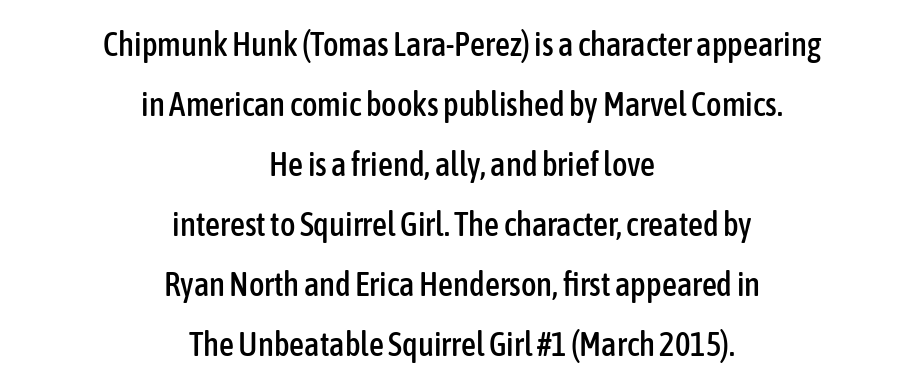
Q: Is the text italic (slanted)? A: No, it is upright.
Q: Is the typeface a serif or a sans-serif typeface? A: Sans-serif.
Q: Is the text underlined? A: No.
Q: How is the paragraph aligned? A: Centered.
Q: Is the spacing between letters normal or unusually wide? A: Normal.
Q: Width (condensed, normal, or wide)? A: Condensed.
Q: Stroke contrast? A: Low.
Q: x-height? A: Medium.
Q: Monospaced? A: No.
